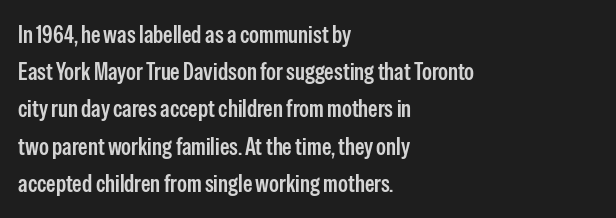
If you measured baseline to baseline, you'd find a middling distance. Summary of weight: moderately heavy, a semibold. Horizontal alignment here is leftward, the default for most running prose. Beneath every word, the page is bare.
